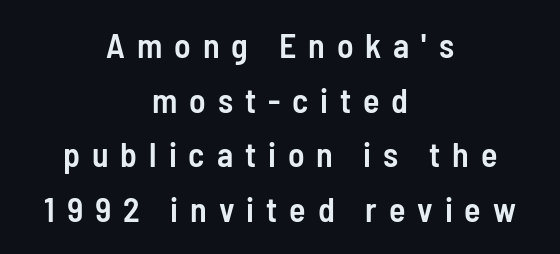
Q: Is the text bold? A: Semi-bold.
Q: Is the text italic (slanted)? A: No, it is upright.
Q: Is the typeface a serif or a sans-serif typeface? A: Sans-serif.
Q: Is the text underlined? A: No.
Q: How is the paragraph aligned? A: Centered.
Q: Is the spacing between letters normal or unusually wide? A: Unusually wide.
Q: Is the spacing between lines tight, normal or loose? A: Normal.
Q: Width (condensed, normal, or wide)? A: Condensed.
Q: Stroke contrast? A: Low.
Q: x-height? A: Medium.
Q: Monospaced? A: No.
